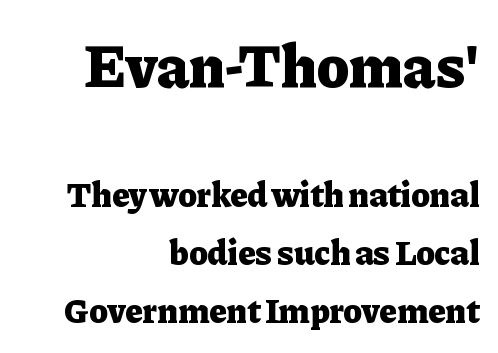
{"serif": "yes", "italic": "no", "bold": "yes", "weight": "heavy", "width": "normal", "stroke_contrast": "low", "x_height": "medium", "monospaced": "no", "underline": "no", "align": "right", "line_spacing": "normal", "line_spacing_ratio": 1.65, "letter_spacing": "normal", "letter_spacing_em": 0.0, "larger_block": "first", "size_ratio": 1.74, "glyph_px": 61}
